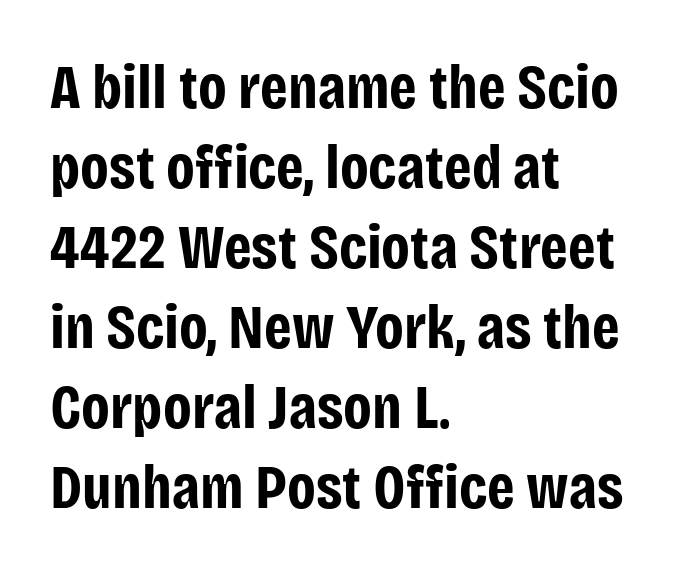
{"serif": "no", "italic": "no", "bold": "yes", "weight": "bold", "width": "condensed", "stroke_contrast": "low", "x_height": "large", "monospaced": "no", "underline": "no", "align": "left", "line_spacing": "normal", "line_spacing_ratio": 1.29, "letter_spacing": "normal", "letter_spacing_em": 0.0, "glyph_px": 62}
